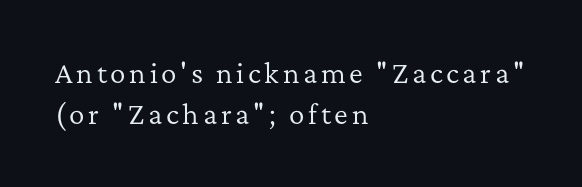
The image shows 26 px text type, upright; set left-aligned, normal line spacing (1.58x), not underlined.
